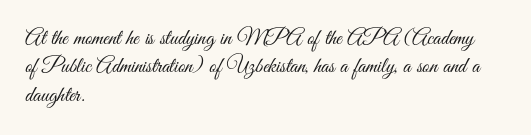
Q: Is the text bold? A: No.
Q: Is the text italic (slanted)? A: Yes.
Q: Is the text underlined? A: No.
Q: How is the paragraph aligned? A: Left-aligned.
Q: Is the spacing between letters normal or unusually wide? A: Normal.
Q: Is the spacing between lines tight, normal or loose? A: Normal.
